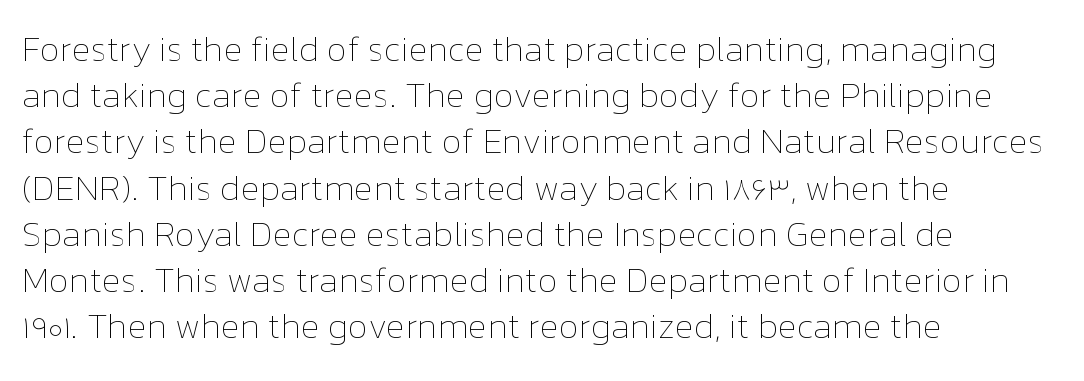
{"italic": "no", "bold": "no", "weight": "thin", "width": "normal", "stroke_contrast": "low", "x_height": "medium", "monospaced": "no", "underline": "no", "align": "left", "line_spacing": "normal", "line_spacing_ratio": 1.32, "letter_spacing": "normal", "letter_spacing_em": 0.0, "glyph_px": 35}
